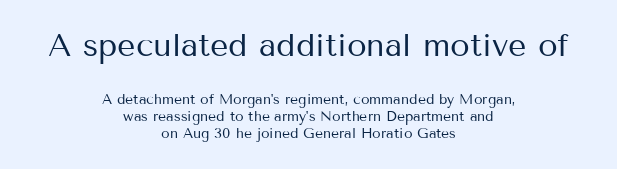
Grotesque or geometric, the face here clearly has no serifs. This sample has the flowing, uneven cadence of proportional lettering. Rule under the text: the space is simply empty. A student would call this center alignment; a typographer would say set centered.
